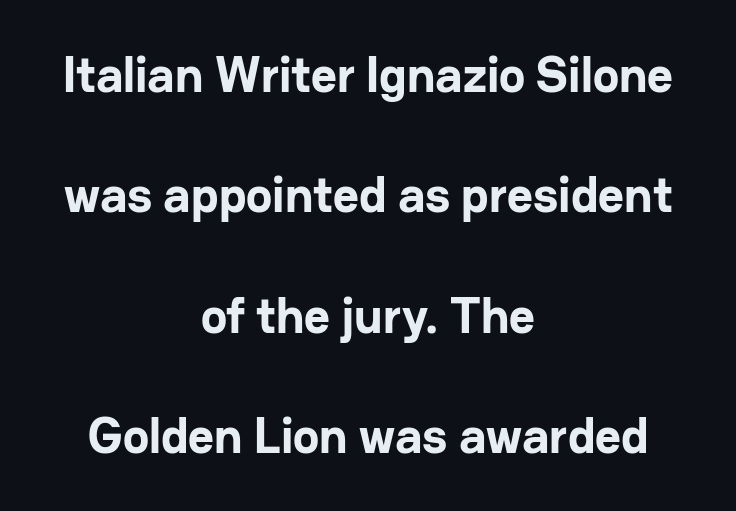
Q: Is the text bold? A: Yes.
Q: Is the text italic (slanted)? A: No, it is upright.
Q: Is the typeface a serif or a sans-serif typeface? A: Sans-serif.
Q: Is the text underlined? A: No.
Q: How is the paragraph aligned? A: Centered.
Q: Is the spacing between letters normal or unusually wide? A: Normal.
Q: Is the spacing between lines tight, normal or loose? A: Loose.
Q: Width (condensed, normal, or wide)? A: Normal.
Q: Stroke contrast? A: Low.
Q: x-height? A: Medium.
Q: Monospaced? A: No.
